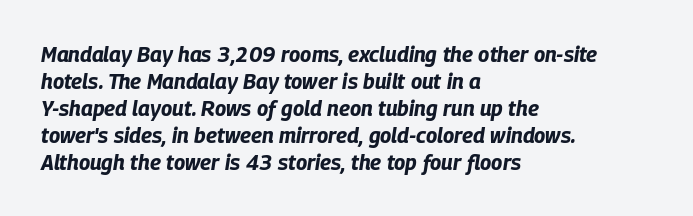
{"italic": "yes", "lean": "right", "slant_degrees": 9, "bold": "yes", "underline": "no", "align": "left", "line_spacing": "normal", "line_spacing_ratio": 1.28, "letter_spacing": "normal", "letter_spacing_em": 0.0, "glyph_px": 21}
